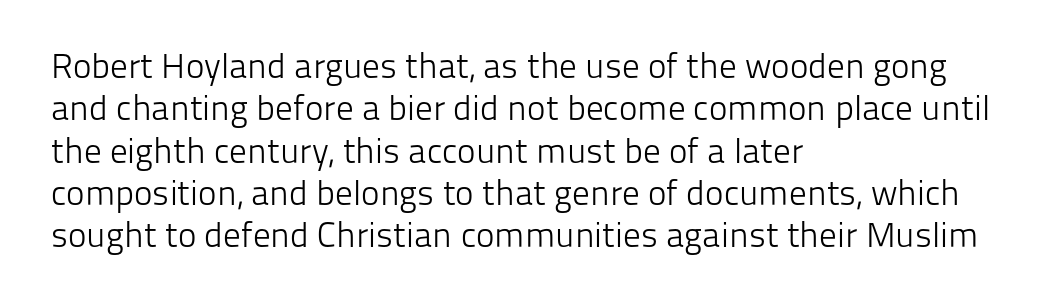
The image shows 35 px light sans-serif type, upright; set left-aligned, line spacing 1.21x, normal letter spacing, not underlined; low stroke contrast and a medium x-height.
